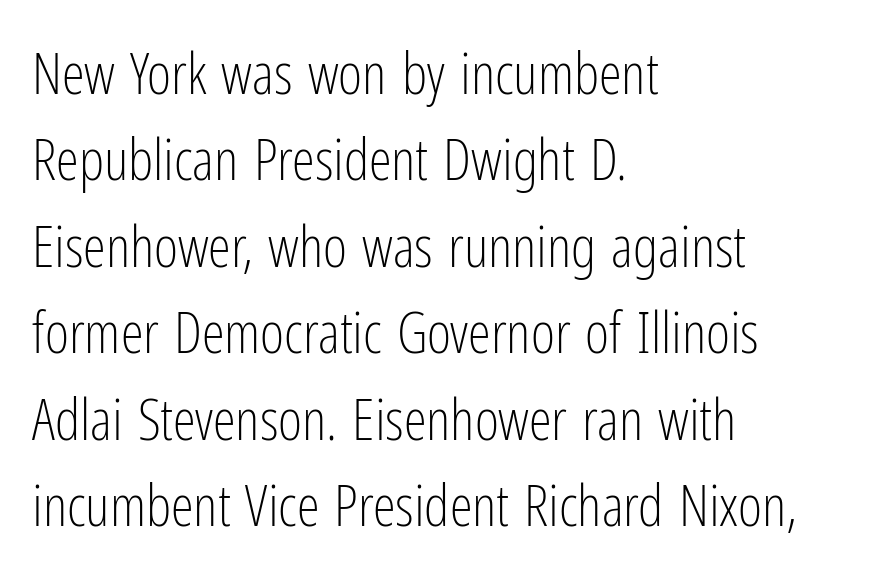
Q: Is the text bold? A: No.
Q: Is the text italic (slanted)? A: No, it is upright.
Q: Is the typeface a serif or a sans-serif typeface? A: Sans-serif.
Q: Is the text underlined? A: No.
Q: How is the paragraph aligned? A: Left-aligned.
Q: Is the spacing between letters normal or unusually wide? A: Normal.
Q: Is the spacing between lines tight, normal or loose? A: Normal.
Q: Width (condensed, normal, or wide)? A: Condensed.
Q: Stroke contrast? A: Low.
Q: x-height? A: Medium.
Q: Monospaced? A: No.
